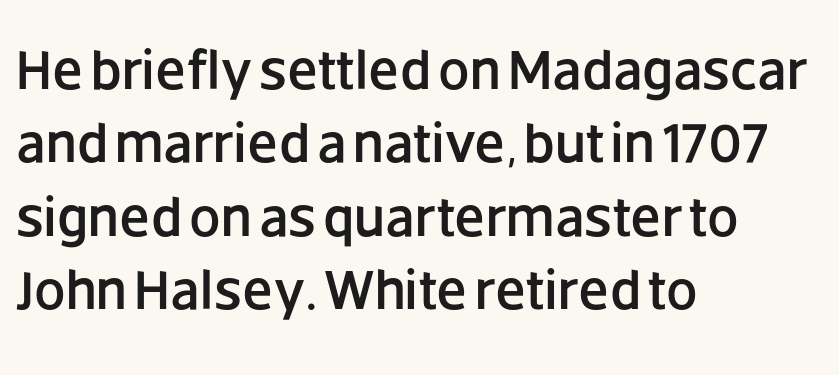
The image shows 56 px sans-serif type, upright; set left-aligned, normal line spacing (1.31x), normal letter spacing, not underlined; low stroke contrast and a large x-height.
